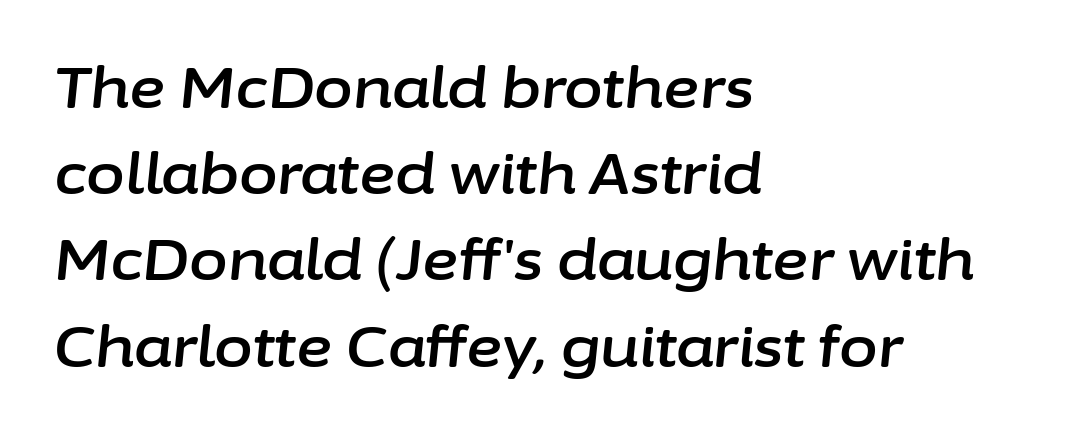
The image shows 56 px text type, italic (leaning right); set left-aligned, normal line spacing (1.54x), normal letter spacing, not underlined; low stroke contrast and a medium x-height.
